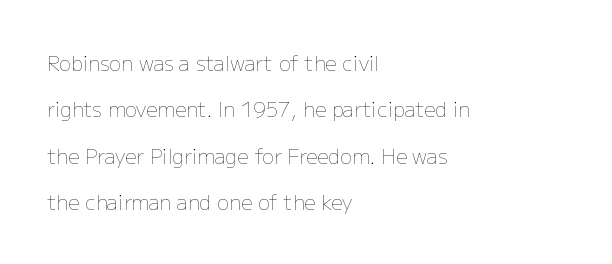
Q: Is the text bold? A: No.
Q: Is the text italic (slanted)? A: No, it is upright.
Q: Is the text underlined? A: No.
Q: How is the paragraph aligned? A: Left-aligned.
Q: Is the spacing between letters normal or unusually wide? A: Normal.
Q: Is the spacing between lines tight, normal or loose? A: Loose.
